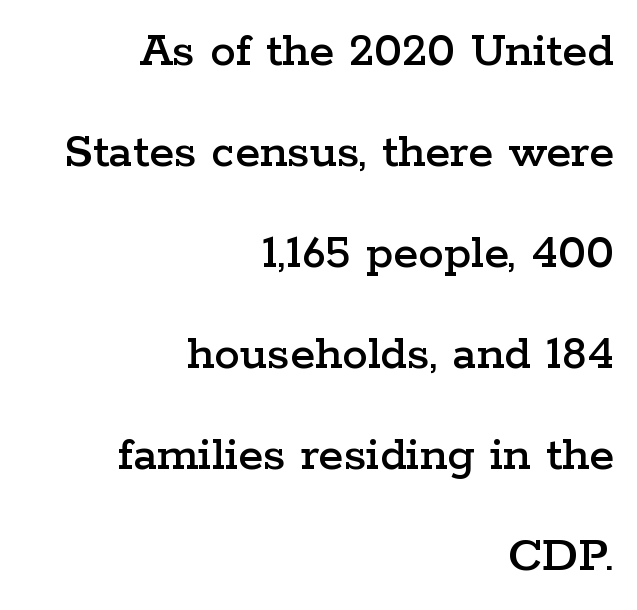
{"serif": "yes", "italic": "no", "width": "wide", "stroke_contrast": "low", "x_height": "medium", "monospaced": "no", "underline": "no", "align": "right", "line_spacing": "loose", "line_spacing_ratio": 1.98, "letter_spacing": "normal", "letter_spacing_em": 0.0, "glyph_px": 51}
